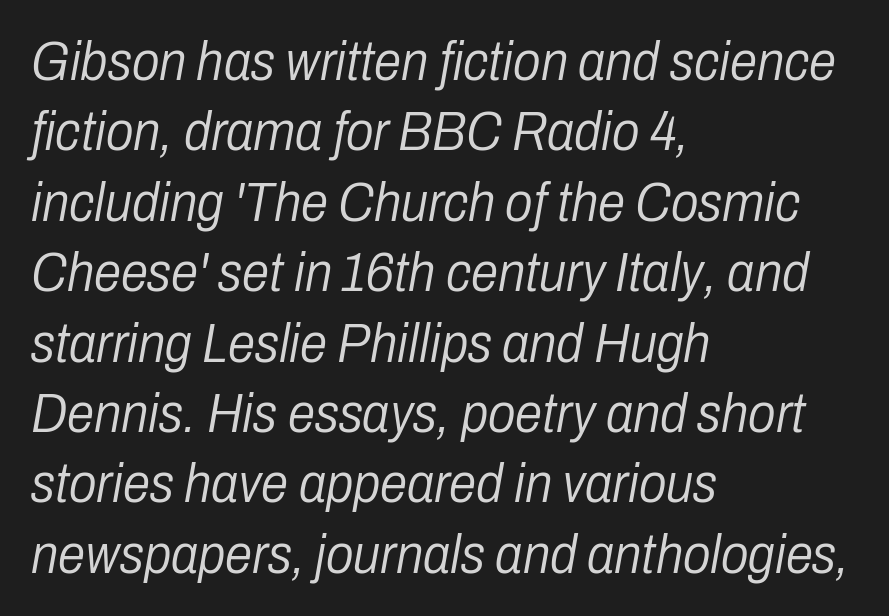
Q: Is the text bold? A: No.
Q: Is the text italic (slanted)? A: Yes, it leans right by about 10 degrees.
Q: Is the text underlined? A: No.
Q: How is the paragraph aligned? A: Left-aligned.
Q: Is the spacing between letters normal or unusually wide? A: Normal.
Q: Is the spacing between lines tight, normal or loose? A: Normal.
Q: Width (condensed, normal, or wide)? A: Condensed.
Q: Stroke contrast? A: Low.
Q: x-height? A: Medium.
Q: Monospaced? A: No.
